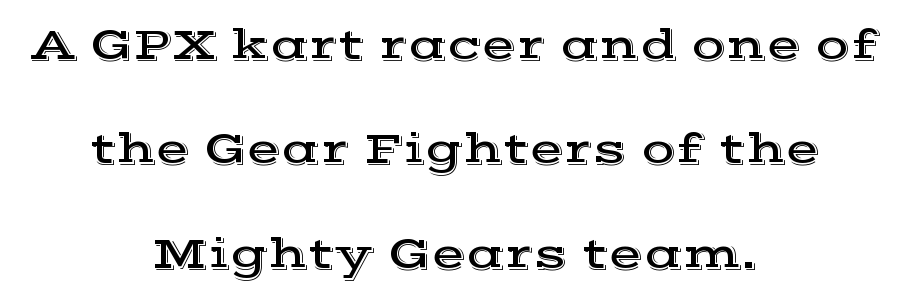
Q: Is the text italic (slanted)? A: No, it is upright.
Q: Is the typeface a serif or a sans-serif typeface? A: Serif.
Q: Is the text underlined? A: No.
Q: How is the paragraph aligned? A: Centered.
Q: Is the spacing between letters normal or unusually wide? A: Normal.
Q: Is the spacing between lines tight, normal or loose? A: Loose.
Q: Width (condensed, normal, or wide)? A: Wide.
Q: x-height? A: Medium.
Q: Monospaced? A: No.
